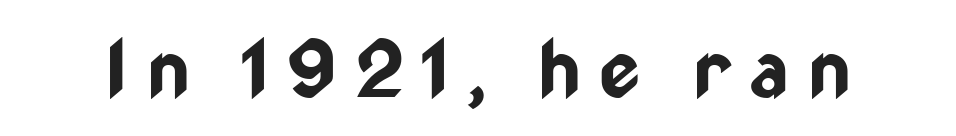
{"serif": "no", "italic": "no", "bold": "yes", "weight": "bold", "width": "condensed", "stroke_contrast": "low", "x_height": "medium", "monospaced": "no", "underline": "no", "letter_spacing": "wide", "letter_spacing_em": 0.23, "glyph_px": 79}
